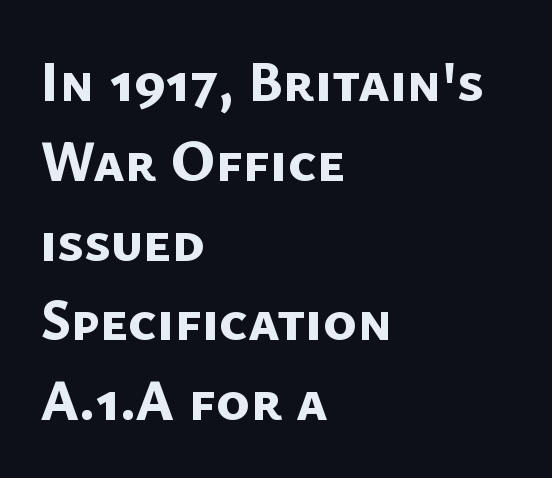
Look at the bottom of the vertical strokes: they stop flat, with no serifs. Normally led — the rows are evenly, conventionally spaced. Looks like regular typesetting: each glyph gets only the width it needs. No word sits above an underline.
